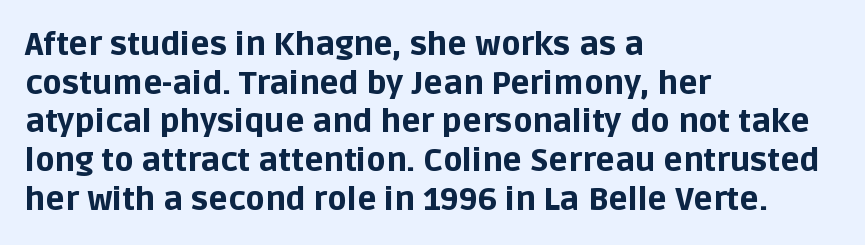
Q: Is the text bold? A: Yes.
Q: Is the text italic (slanted)? A: No, it is upright.
Q: Is the typeface a serif or a sans-serif typeface? A: Sans-serif.
Q: Is the text underlined? A: No.
Q: How is the paragraph aligned? A: Left-aligned.
Q: Is the spacing between letters normal or unusually wide? A: Normal.
Q: Width (condensed, normal, or wide)? A: Normal.
Q: Stroke contrast? A: Low.
Q: x-height? A: Large.
Q: Monospaced? A: No.
